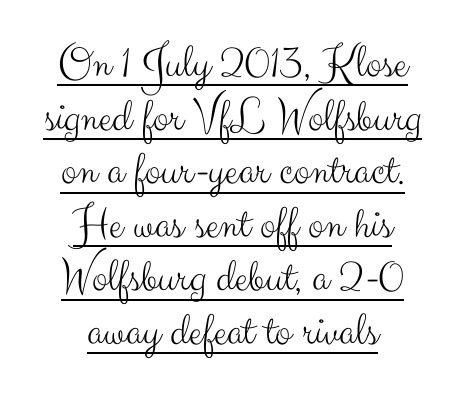
{"serif": "no", "bold": "no", "weight": "light", "width": "normal", "stroke_contrast": "medium", "x_height": "small", "monospaced": "no", "underline": "yes", "align": "center", "line_spacing": "tight", "line_spacing_ratio": 1.14, "letter_spacing": "normal", "letter_spacing_em": 0.0, "glyph_px": 47}
